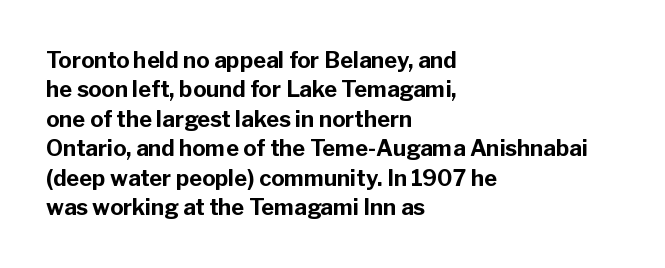
{"italic": "no", "bold": "yes", "underline": "no", "align": "left", "line_spacing": "normal", "line_spacing_ratio": 1.34, "letter_spacing": "normal", "letter_spacing_em": 0.0, "glyph_px": 22}
